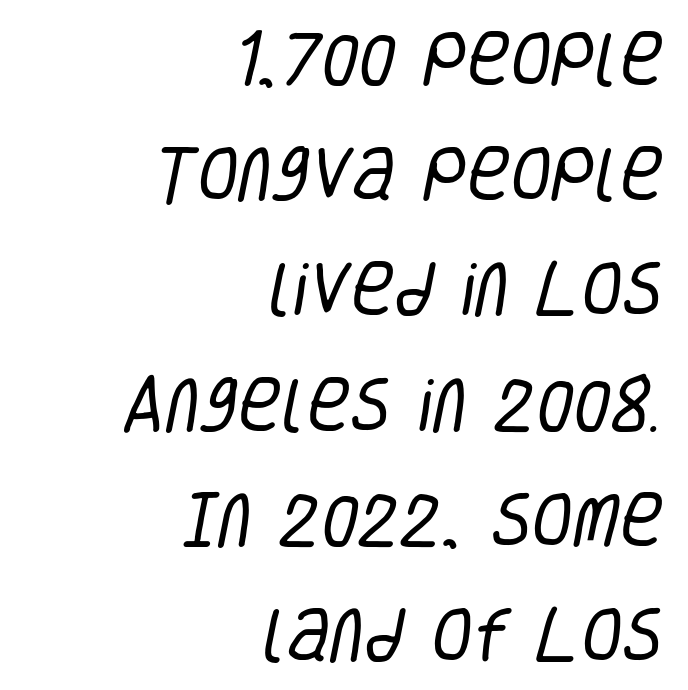
Q: Is the text bold? A: No.
Q: Is the typeface a serif or a sans-serif typeface? A: Sans-serif.
Q: Is the text underlined? A: No.
Q: How is the paragraph aligned? A: Right-aligned.
Q: Is the spacing between letters normal or unusually wide? A: Normal.
Q: Is the spacing between lines tight, normal or loose? A: Loose.
Q: Width (condensed, normal, or wide)? A: Condensed.
Q: Stroke contrast? A: Low.
Q: x-height? A: Large.
Q: Monospaced? A: No.
